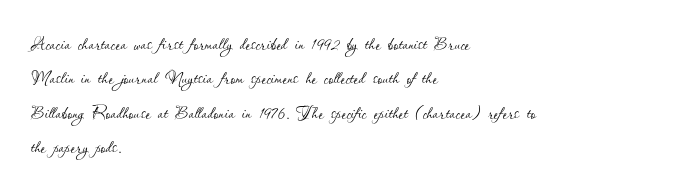
The vertical gap from one line to the next is medium. Horizontal alignment here is leftward, the default for most running prose. The gaps between neighbouring characters are ordinary and unremarkable. Weight: regular or lighter.
